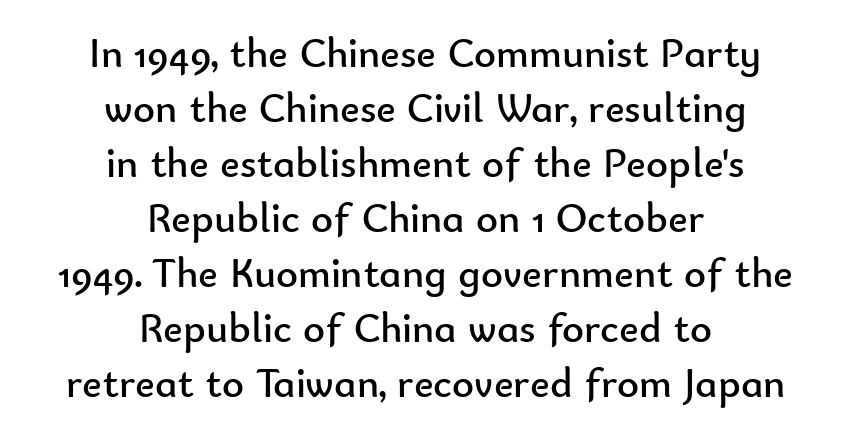
The image shows 42 px regular-weight sans-serif type, upright; set centered, normal line spacing (1.31x), normal letter spacing, not underlined; low stroke contrast and a small x-height.
